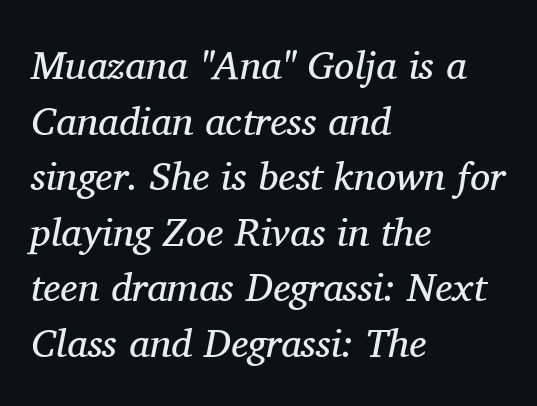
Q: Is the text bold? A: No.
Q: Is the text italic (slanted)? A: Yes, it leans right by about 11 degrees.
Q: Is the typeface a serif or a sans-serif typeface? A: Serif.
Q: Is the text underlined? A: No.
Q: How is the paragraph aligned? A: Left-aligned.
Q: Is the spacing between letters normal or unusually wide? A: Normal.
Q: Is the spacing between lines tight, normal or loose? A: Normal.
Q: Width (condensed, normal, or wide)? A: Normal.
Q: Stroke contrast? A: Medium.
Q: x-height? A: Medium.
Q: Monospaced? A: No.
